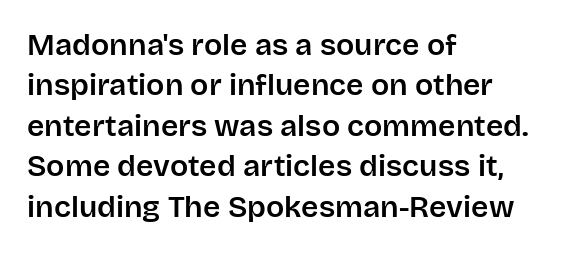
The image shows 30 px sans-serif type, upright; set left-aligned, normal line spacing (1.35x), normal letter spacing, not underlined; low stroke contrast and a large x-height.
